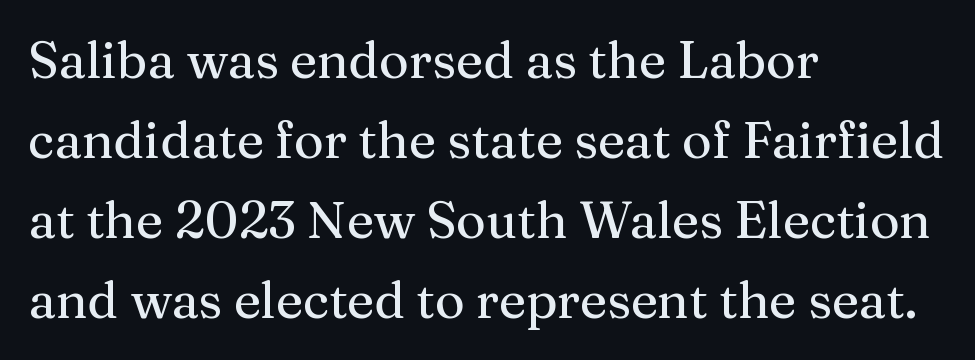
The image shows 51 px serif type, upright; set left-aligned, normal line spacing (1.57x), normal letter spacing, not underlined; medium stroke contrast and a medium x-height.
